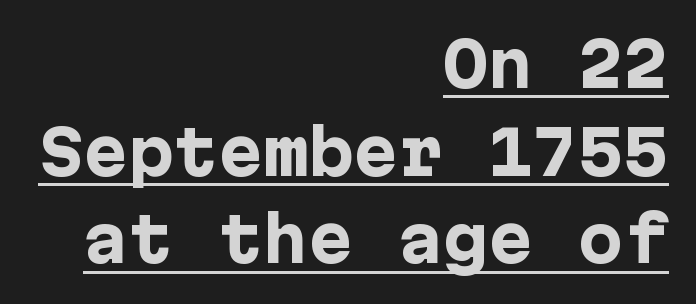
What's the leading like? Ordinary, nothing unusual. The characters look thick and weighty, a clear bold. Emphasis is given by a line drawn under the lettering. Look at the bottom of the vertical strokes: they stop flat, with no serifs. A roman cut, with each character standing at attention. In terms of letterspacing, this is plain default setting.
